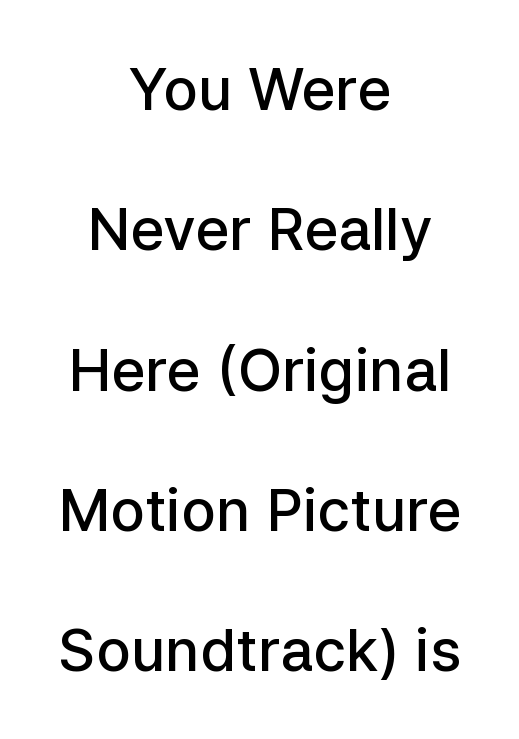
{"serif": "no", "italic": "no", "bold": "semi", "weight": "semibold", "width": "normal", "stroke_contrast": "low", "x_height": "medium", "monospaced": "no", "underline": "no", "align": "center", "line_spacing": "loose", "line_spacing_ratio": 2.42, "letter_spacing": "normal", "letter_spacing_em": 0.0, "glyph_px": 58}
